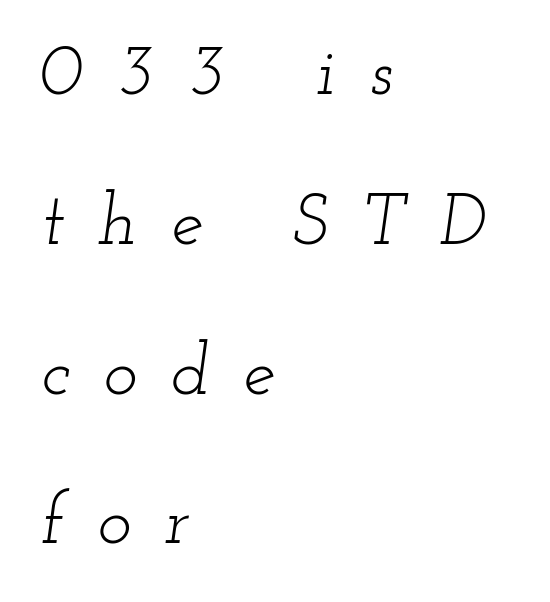
Bare-footed words on every line. There is plenty of visible air inserted between adjacent glyphs. Does the leading feel generous? Absolutely, it's lavish. The letters look calm and open, with moderate or lighter stems. This is serif lettering, the kind often seen in printed books.
